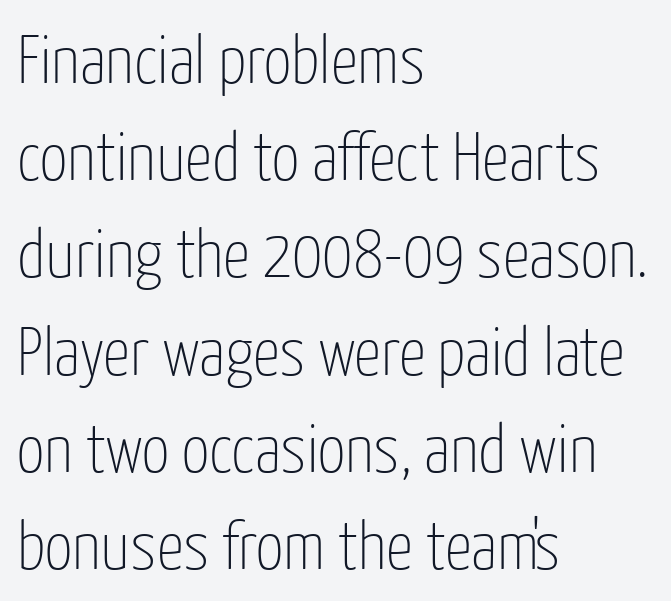
The image shows 68 px thin, condensed sans-serif type, upright; set left-aligned, normal line spacing (1.43x), normal letter spacing, not underlined; low stroke contrast and a medium x-height.
